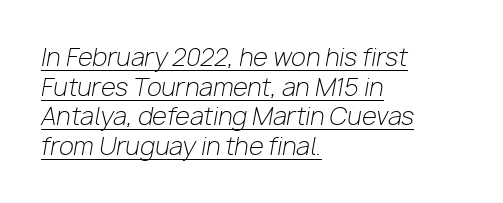
Q: Is the text bold? A: No.
Q: Is the text italic (slanted)? A: Yes, it leans right by about 10 degrees.
Q: Is the text underlined? A: Yes.
Q: How is the paragraph aligned? A: Left-aligned.
Q: Is the spacing between letters normal or unusually wide? A: Normal.
